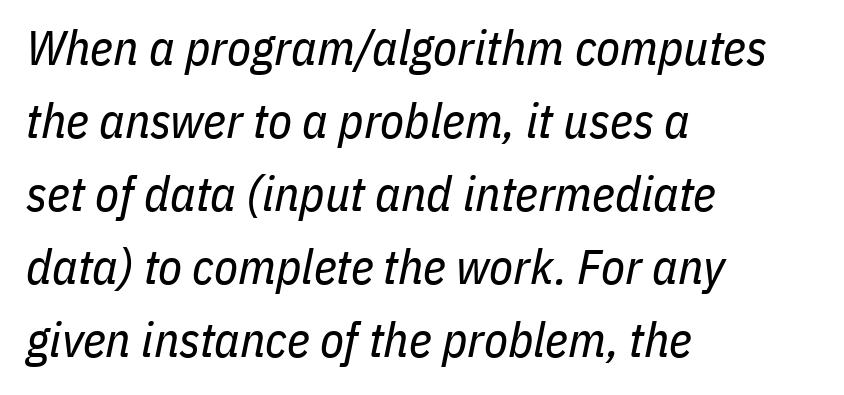
Look at the tracking — it's just the regular setting, nothing added. The lines in this sample share a left origin and differ only in where they stop. It's the slanting kind of type. The cut favours lightness, reaching ordinary text weight at its darkest. Here the designer chose a conventional face with non-uniform glyph widths. Successive baselines arrive at the customary interval.
